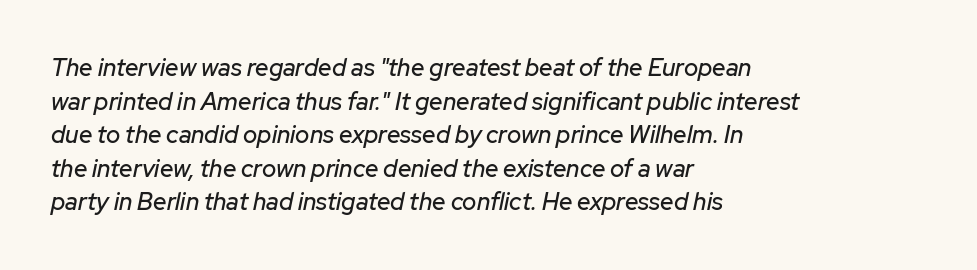
The image shows 24 px text type, italic (leaning right); set left-aligned, normal line spacing (1.4x), normal letter spacing, not underlined.
